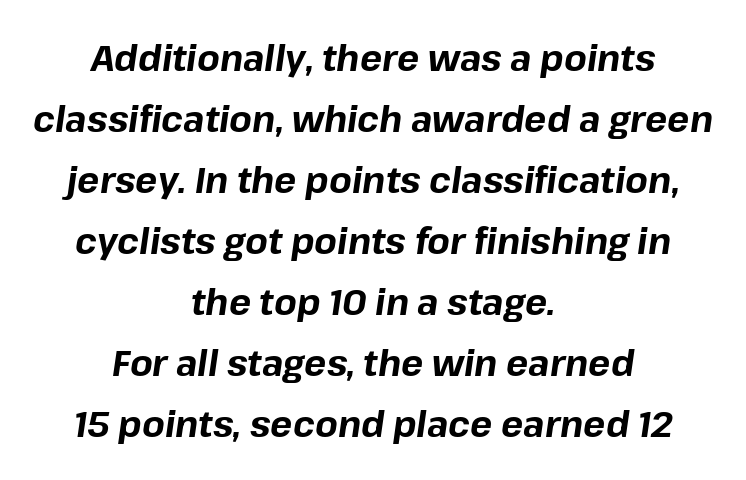
Q: Is the text bold? A: Yes.
Q: Is the text italic (slanted)? A: Yes, it leans right by about 8 degrees.
Q: Is the text underlined? A: No.
Q: How is the paragraph aligned? A: Centered.
Q: Is the spacing between letters normal or unusually wide? A: Normal.
Q: Is the spacing between lines tight, normal or loose? A: Normal.
Q: Width (condensed, normal, or wide)? A: Normal.
Q: Stroke contrast? A: Low.
Q: x-height? A: Medium.
Q: Monospaced? A: No.
